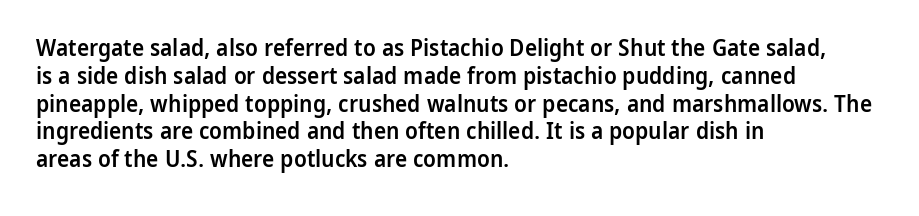
Q: Is the text bold? A: Semi-bold.
Q: Is the text italic (slanted)? A: No, it is upright.
Q: Is the text underlined? A: No.
Q: How is the paragraph aligned? A: Left-aligned.
Q: Is the spacing between letters normal or unusually wide? A: Normal.
